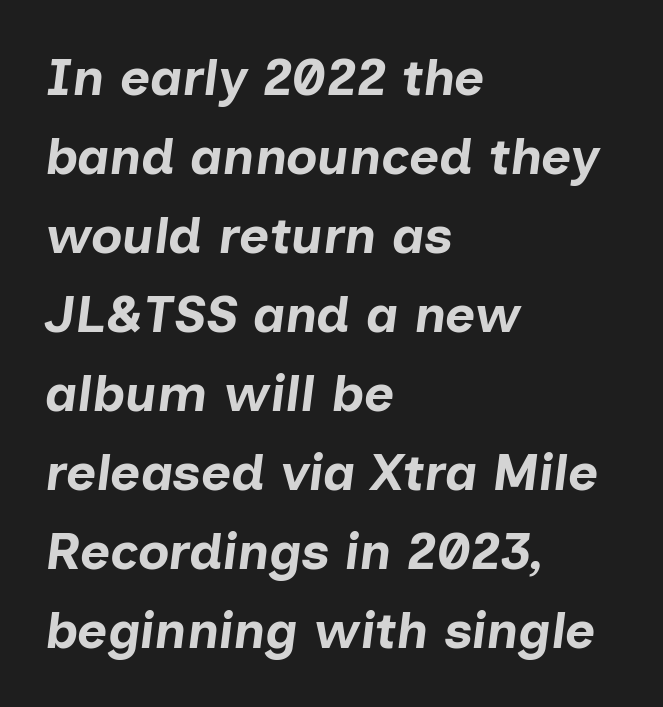
The image shows 52 px bold type, italic (leaning right); set left-aligned, normal line spacing (1.52x), normal letter spacing, not underlined; low stroke contrast and a medium x-height.
